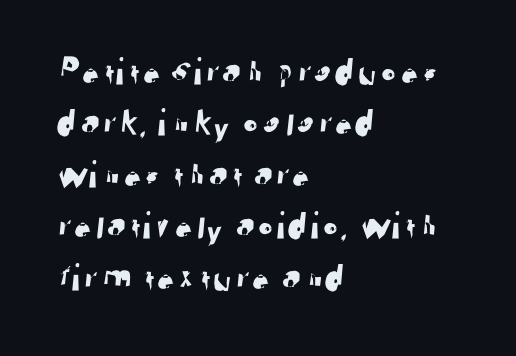
{"serif": "no", "width": "normal", "stroke_contrast": "low", "x_height": "medium", "monospaced": "no", "underline": "no", "align": "left", "line_spacing": "normal", "line_spacing_ratio": 1.32, "letter_spacing": "normal", "letter_spacing_em": 0.0, "glyph_px": 39}
